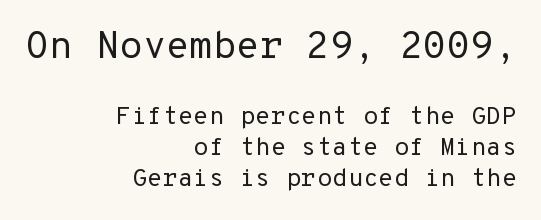
The letters march in equal steps, a hallmark of fixed-pitch type. Nope, not italic — everything's standing straight. Underline: absent. Honestly, the letter spacing is just normal — you wouldn't notice it. Does the bottom block carry the larger type? No, the top block does.
